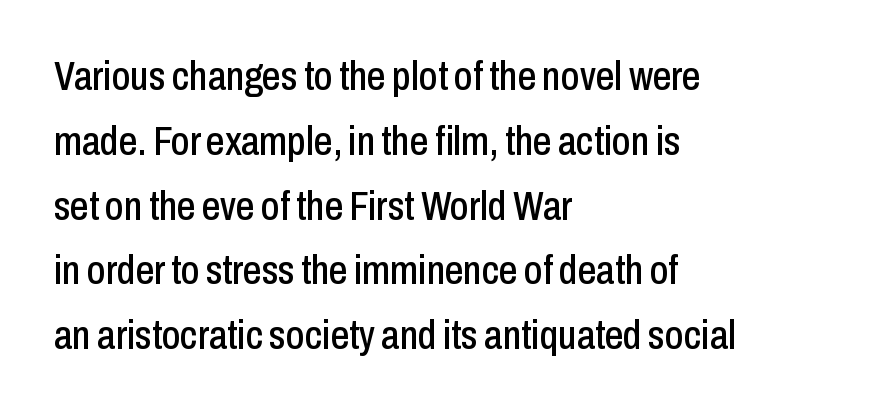
{"serif": "no", "italic": "no", "width": "condensed", "stroke_contrast": "low", "x_height": "medium", "monospaced": "no", "underline": "no", "align": "left", "line_spacing": "normal", "line_spacing_ratio": 1.58, "letter_spacing": "normal", "letter_spacing_em": 0.0, "glyph_px": 41}
